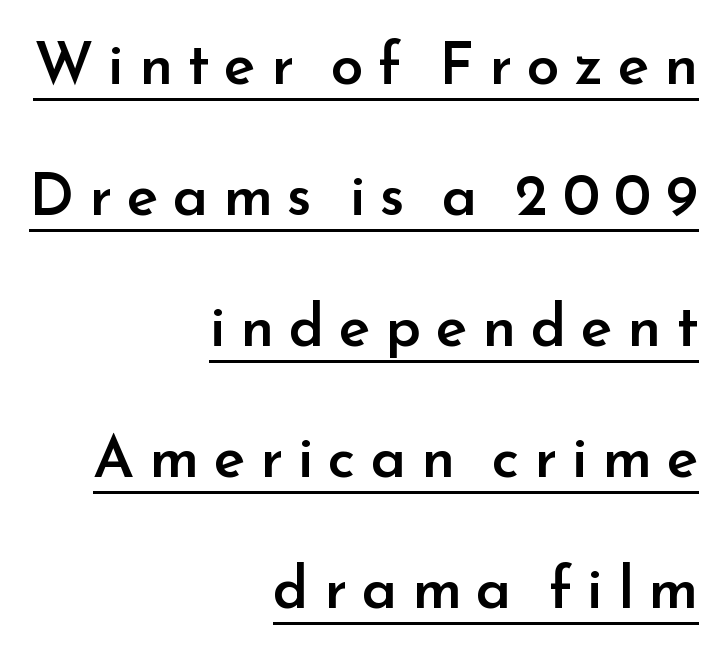
The image shows 59 px semibold sans-serif type, upright; set right-aligned, loose line spacing (2.22x), unusually wide letter spacing (+0.25 em), underlined; low stroke contrast and a small x-height.
